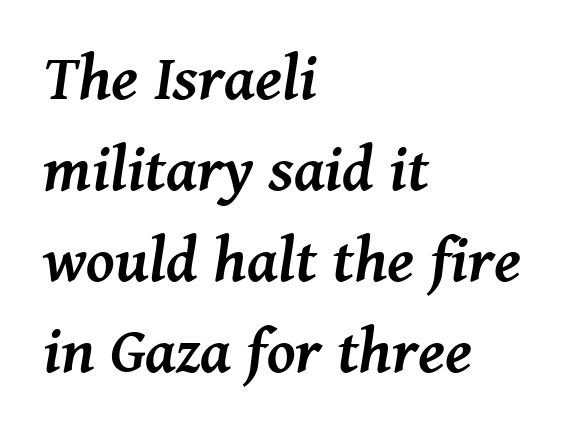
{"serif": "yes", "italic": "yes", "lean": "right", "slant_degrees": 8, "bold": "yes", "weight": "semibold", "width": "normal", "stroke_contrast": "medium", "x_height": "medium", "monospaced": "no", "underline": "no", "align": "left", "line_spacing": "normal", "line_spacing_ratio": 1.42, "letter_spacing": "normal", "letter_spacing_em": 0.0, "glyph_px": 64}
